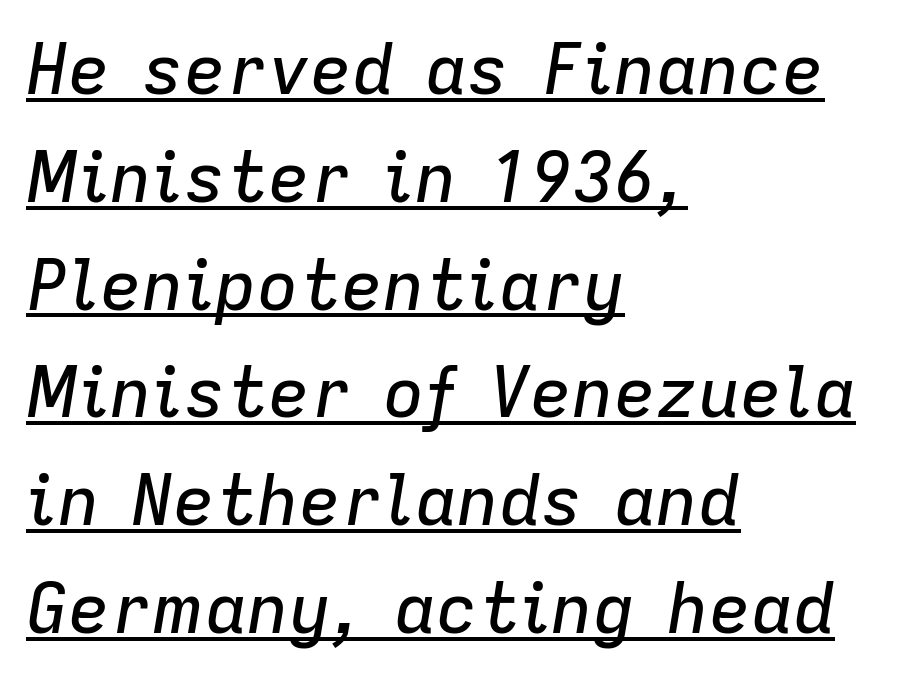
The image shows 70 px text type, italic (leaning right); set left-aligned, normal line spacing (1.54x), normal letter spacing, underlined; low stroke contrast and a medium x-height.
